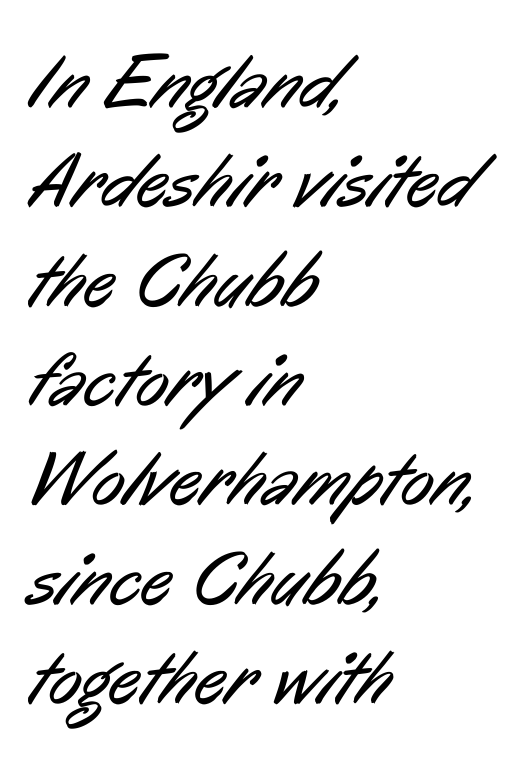
The image shows 77 px regular-weight, condensed sans-serif type; set left-aligned, normal line spacing (1.29x), normal letter spacing, not underlined; low stroke contrast and a medium x-height.
